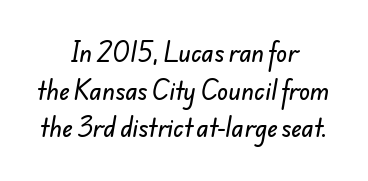
Q: Is the text underlined? A: No.
Q: How is the paragraph aligned? A: Centered.
Q: Is the spacing between letters normal or unusually wide? A: Normal.
Q: Is the spacing between lines tight, normal or loose? A: Normal.
